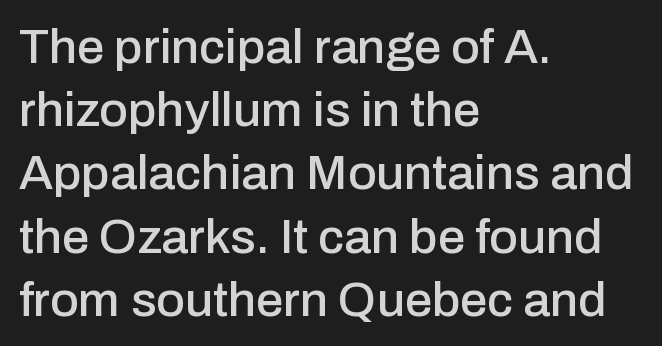
The image shows 49 px sans-serif type, upright; set left-aligned, normal line spacing (1.29x), normal letter spacing, not underlined; low stroke contrast and a medium x-height.
